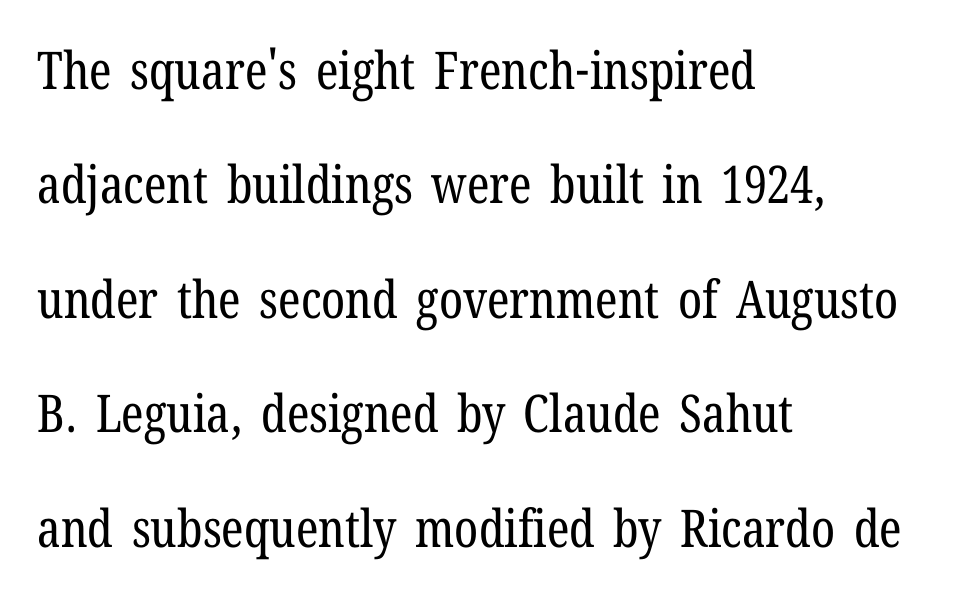
Q: Is the text bold? A: No.
Q: Is the text italic (slanted)? A: No, it is upright.
Q: Is the typeface a serif or a sans-serif typeface? A: Serif.
Q: Is the text underlined? A: No.
Q: How is the paragraph aligned? A: Left-aligned.
Q: Is the spacing between letters normal or unusually wide? A: Normal.
Q: Is the spacing between lines tight, normal or loose? A: Loose.
Q: Width (condensed, normal, or wide)? A: Condensed.
Q: Stroke contrast? A: Low.
Q: x-height? A: Medium.
Q: Monospaced? A: No.
